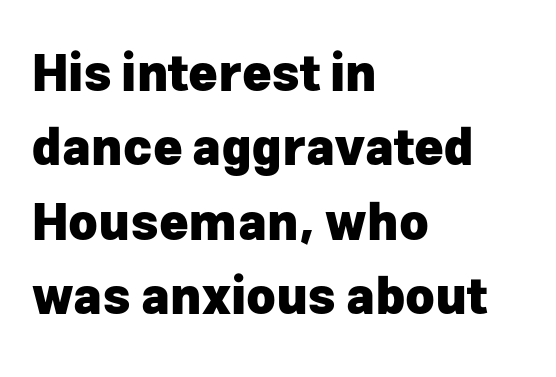
Q: Is the text bold? A: Yes.
Q: Is the text italic (slanted)? A: No, it is upright.
Q: Is the typeface a serif or a sans-serif typeface? A: Sans-serif.
Q: Is the text underlined? A: No.
Q: How is the paragraph aligned? A: Left-aligned.
Q: Is the spacing between letters normal or unusually wide? A: Normal.
Q: Is the spacing between lines tight, normal or loose? A: Normal.
Q: Width (condensed, normal, or wide)? A: Normal.
Q: Stroke contrast? A: Low.
Q: x-height? A: Medium.
Q: Monospaced? A: No.
